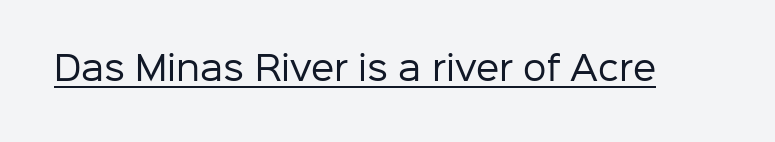
Q: Is the text bold? A: No.
Q: Is the text italic (slanted)? A: No, it is upright.
Q: Is the typeface a serif or a sans-serif typeface? A: Sans-serif.
Q: Is the text underlined? A: Yes.
Q: Is the spacing between letters normal or unusually wide? A: Normal.
Q: Width (condensed, normal, or wide)? A: Normal.
Q: Stroke contrast? A: Low.
Q: x-height? A: Medium.
Q: Monospaced? A: No.
